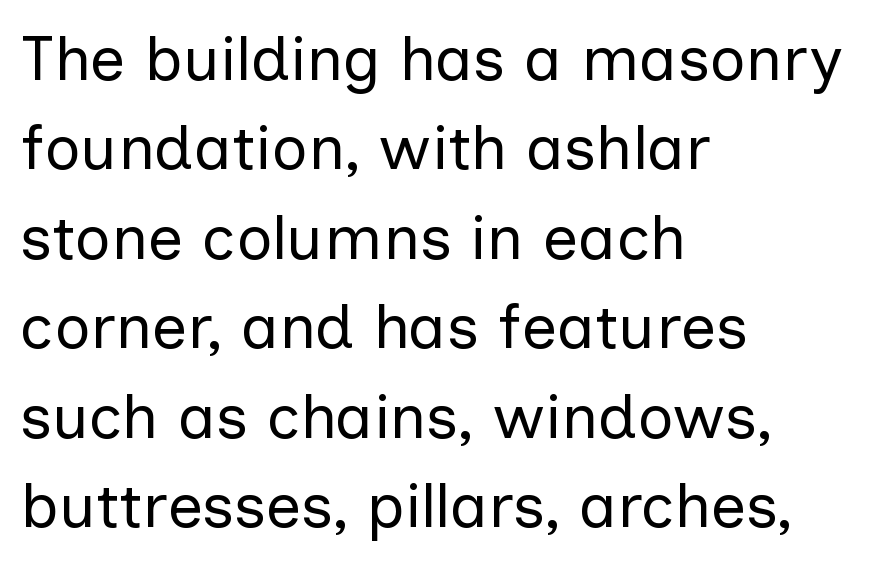
Q: Is the text bold? A: No.
Q: Is the text italic (slanted)? A: No, it is upright.
Q: Is the typeface a serif or a sans-serif typeface? A: Sans-serif.
Q: Is the text underlined? A: No.
Q: How is the paragraph aligned? A: Left-aligned.
Q: Is the spacing between letters normal or unusually wide? A: Normal.
Q: Is the spacing between lines tight, normal or loose? A: Normal.
Q: Width (condensed, normal, or wide)? A: Normal.
Q: Stroke contrast? A: Low.
Q: x-height? A: Medium.
Q: Monospaced? A: No.
